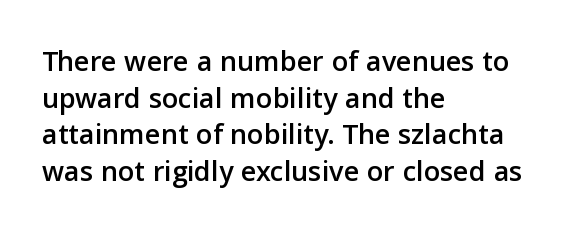
Q: Is the text italic (slanted)? A: No, it is upright.
Q: Is the typeface a serif or a sans-serif typeface? A: Sans-serif.
Q: Is the text underlined? A: No.
Q: How is the paragraph aligned? A: Left-aligned.
Q: Is the spacing between letters normal or unusually wide? A: Normal.
Q: Width (condensed, normal, or wide)? A: Normal.
Q: Stroke contrast? A: Low.
Q: x-height? A: Medium.
Q: Monospaced? A: No.
